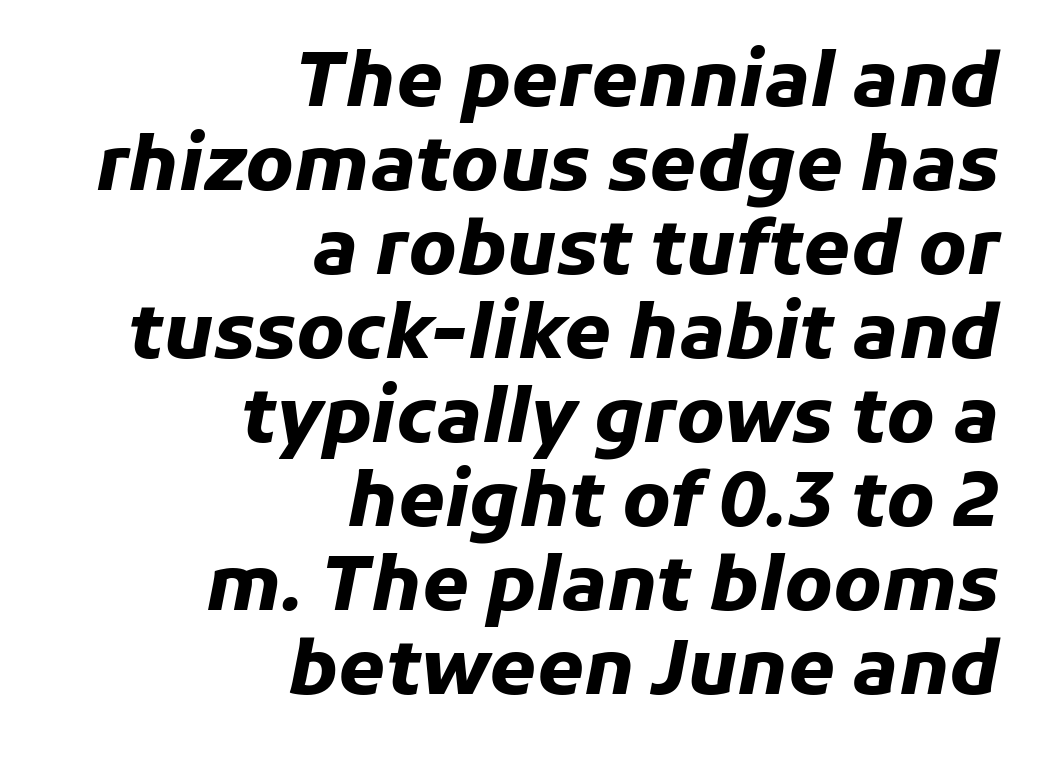
The image shows 75 px heavy type, italic (leaning right); set right-aligned, tight line spacing (1.12x), normal letter spacing, not underlined; low stroke contrast and a medium x-height.
